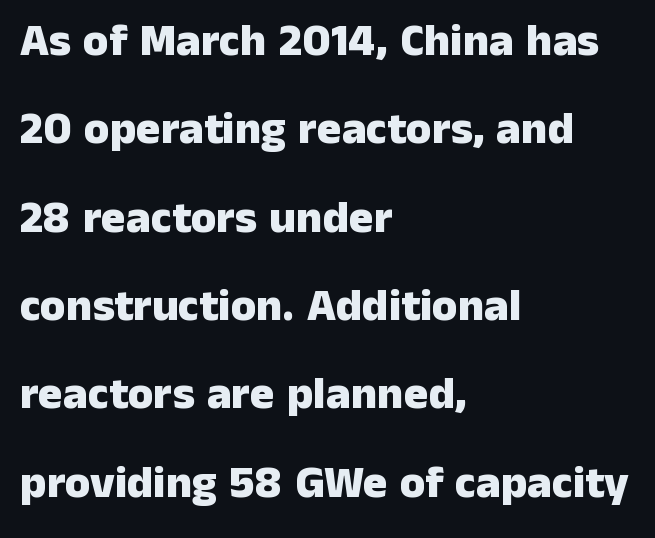
{"serif": "no", "italic": "no", "bold": "yes", "weight": "heavy", "width": "normal", "stroke_contrast": "low", "x_height": "medium", "monospaced": "no", "underline": "no", "align": "left", "line_spacing": "loose", "line_spacing_ratio": 1.92, "letter_spacing": "normal", "letter_spacing_em": 0.0, "glyph_px": 46}
